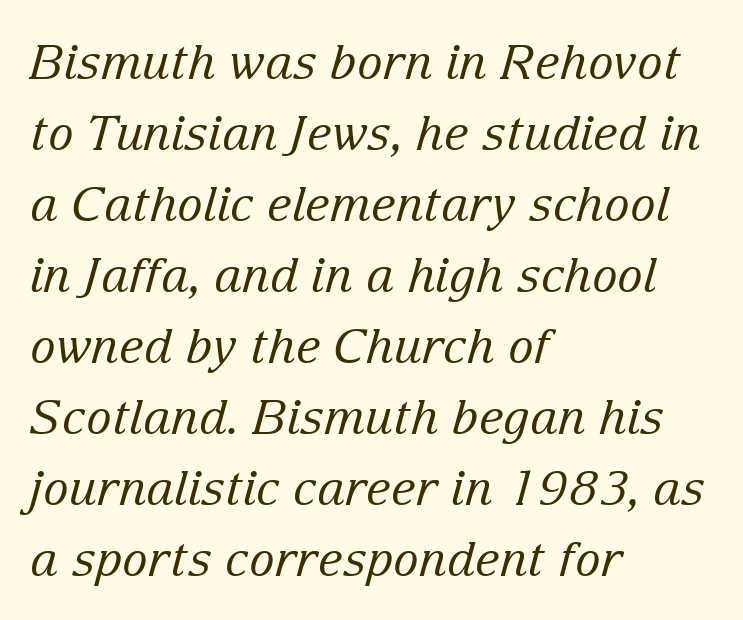
A classic flush-left, rag-right setting is used for this passage. The tracking reads as untouched default to a designer's eye. Serifs: yes, visible at the terminals of the letterforms. A clean baseline with only descenders dipping below it. The letters advance in unequal steps, a hallmark of proportional type. Characters are canted at an angle relative to the baseline's perpendicular.
